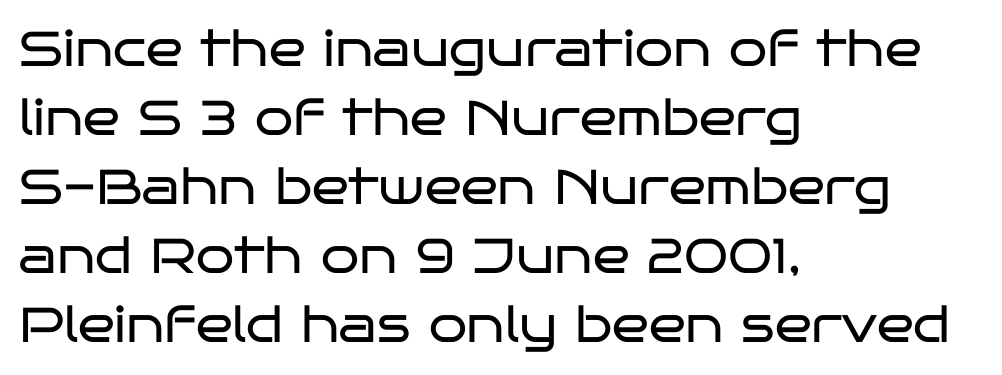
{"serif": "no", "italic": "no", "bold": "no", "weight": "regular", "width": "wide", "stroke_contrast": "low", "x_height": "large", "monospaced": "no", "underline": "no", "align": "left", "line_spacing": "normal", "line_spacing_ratio": 1.41, "letter_spacing": "normal", "letter_spacing_em": 0.0, "glyph_px": 49}
